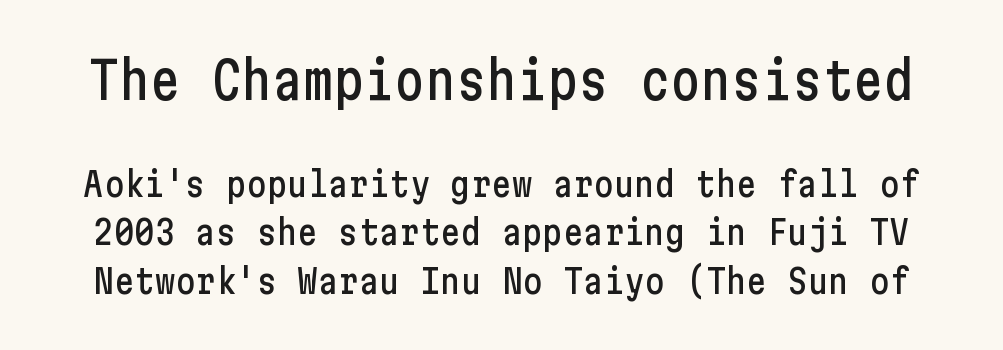
Q: Is the text italic (slanted)? A: No, it is upright.
Q: Is the typeface a serif or a sans-serif typeface? A: Sans-serif.
Q: Is the text underlined? A: No.
Q: Is the spacing between letters normal or unusually wide? A: Normal.
Q: Is the spacing between lines tight, normal or loose? A: Normal.
Q: Which block of text is set in a larger size, the first (top) or the second (bottom)? A: The first (top) one.
Q: Width (condensed, normal, or wide)? A: Condensed.
Q: Stroke contrast? A: Low.
Q: x-height? A: Medium.
